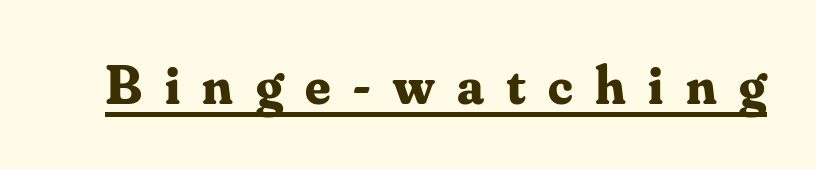
{"serif": "yes", "italic": "no", "bold": "yes", "weight": "bold", "width": "normal", "stroke_contrast": "medium", "x_height": "small", "monospaced": "no", "underline": "yes", "letter_spacing": "wide", "letter_spacing_em": 0.41, "glyph_px": 55}
